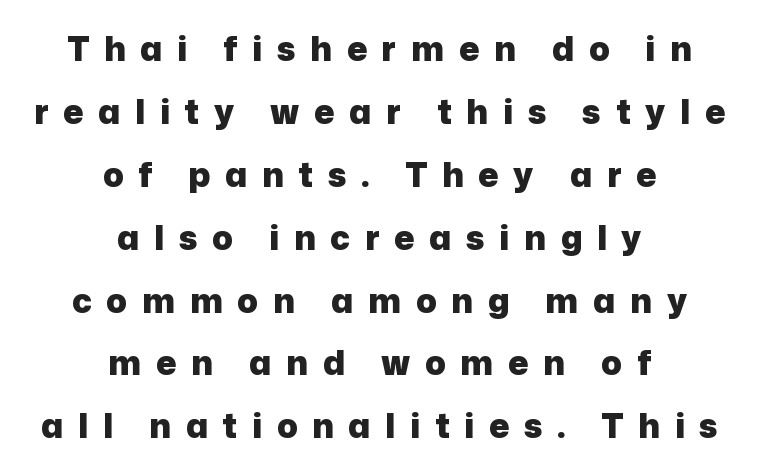
The image shows 34 px heavy sans-serif type, upright; set centered, line spacing 1.85x, unusually wide letter spacing (+0.43 em), not underlined; low stroke contrast and a medium x-height.
